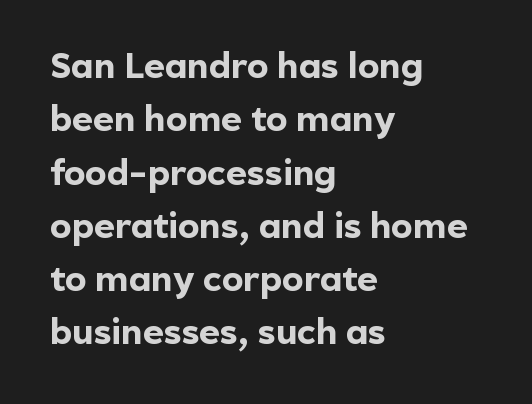
The image shows 36 px bold sans-serif type, upright; set left-aligned, normal line spacing (1.48x), normal letter spacing, not underlined; a medium x-height.
